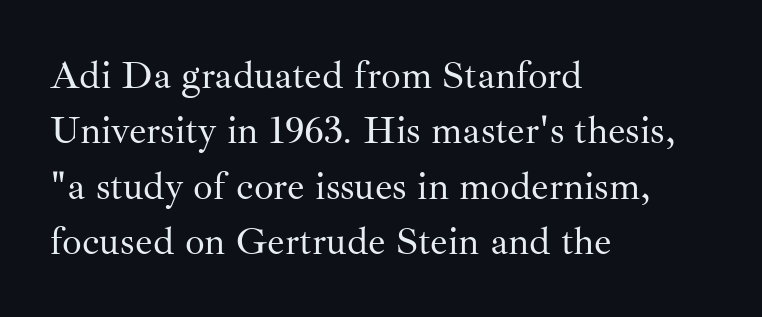
{"serif": "yes", "italic": "no", "bold": "no", "weight": "regular", "width": "normal", "stroke_contrast": "medium", "x_height": "small", "monospaced": "no", "underline": "no", "align": "left", "line_spacing": "normal", "line_spacing_ratio": 1.42, "letter_spacing": "normal", "letter_spacing_em": 0.0, "glyph_px": 39}
